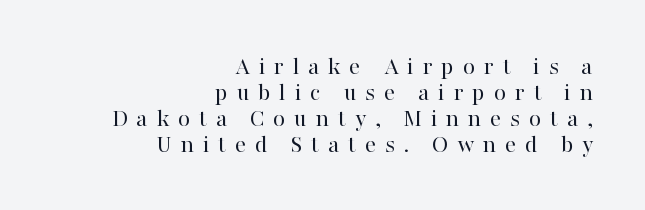
{"italic": "no", "bold": "no", "underline": "no", "align": "right", "line_spacing": "tight", "line_spacing_ratio": 1.04, "letter_spacing": "wide", "letter_spacing_em": 0.35, "glyph_px": 25}
